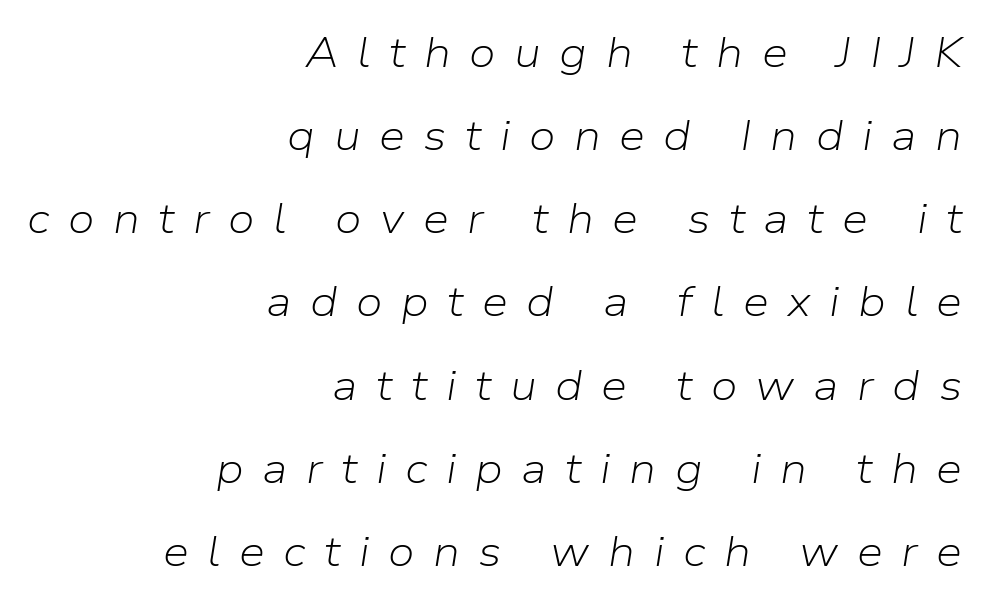
{"italic": "yes", "lean": "right", "slant_degrees": 9, "bold": "no", "weight": "light", "width": "normal", "stroke_contrast": "low", "x_height": "medium", "monospaced": "no", "underline": "no", "align": "right", "line_spacing": "loose", "line_spacing_ratio": 1.98, "letter_spacing": "wide", "letter_spacing_em": 0.44, "glyph_px": 42}
